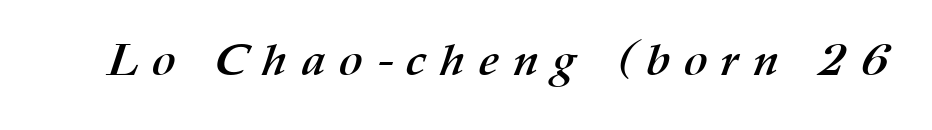
Q: Is the text bold? A: Yes.
Q: Is the text underlined? A: No.
Q: Is the spacing between letters normal or unusually wide? A: Unusually wide.
Q: Width (condensed, normal, or wide)? A: Normal.
Q: Stroke contrast? A: Medium.
Q: x-height? A: Medium.
Q: Monospaced? A: No.
